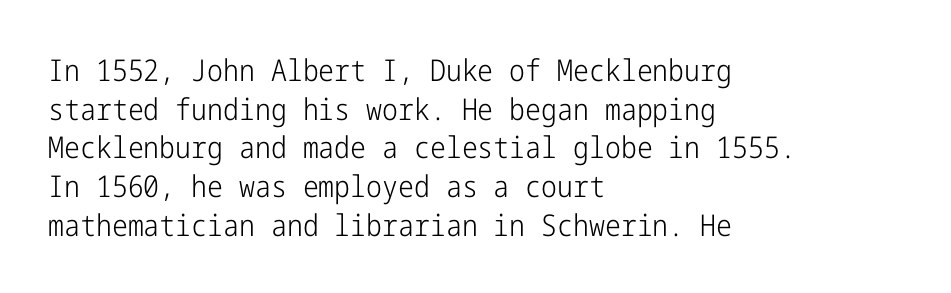
The image shows 30 px light, condensed sans-serif type, upright; set left-aligned, normal line spacing (1.29x), normal letter spacing, not underlined; low stroke contrast and a medium x-height.
